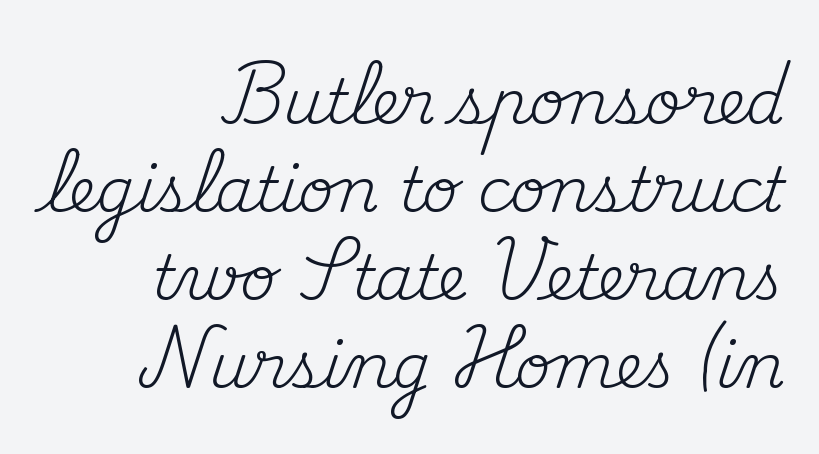
{"serif": "yes", "bold": "no", "weight": "regular", "width": "normal", "stroke_contrast": "medium", "x_height": "small", "monospaced": "no", "underline": "no", "align": "right", "line_spacing": "normal", "line_spacing_ratio": 1.42, "letter_spacing": "normal", "letter_spacing_em": 0.0, "glyph_px": 62}
